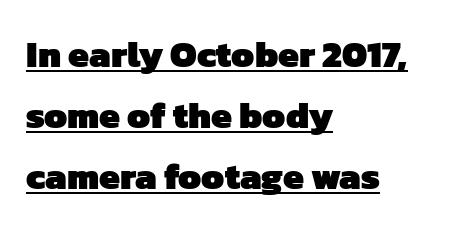
Quick note: interline space is typical. Varying glyph widths throughout — classic text-font behaviour. The characters look thick and weighty, a clear bold. The letterforms sit shoulder to shoulder at normal distance.
